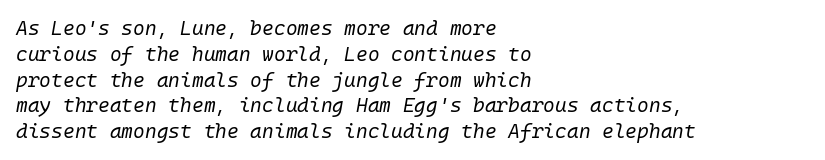
{"italic": "yes", "lean": "right", "slant_degrees": 10, "bold": "no", "underline": "no", "align": "left", "line_spacing": "normal", "line_spacing_ratio": 1.29, "letter_spacing": "normal", "letter_spacing_em": 0.0, "glyph_px": 20}
